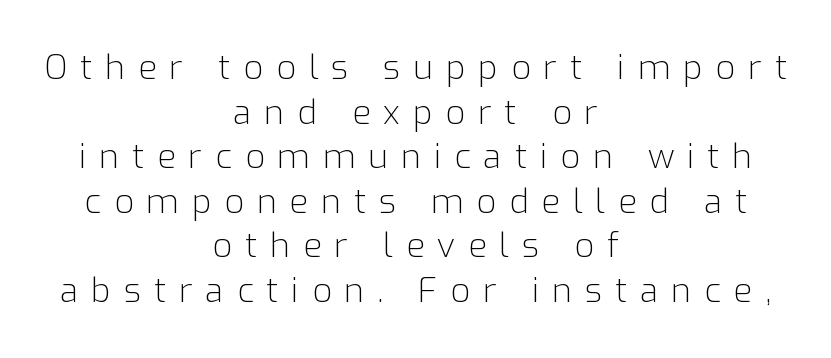
Q: Is the text bold? A: No.
Q: Is the text italic (slanted)? A: No, it is upright.
Q: Is the typeface a serif or a sans-serif typeface? A: Sans-serif.
Q: Is the text underlined? A: No.
Q: How is the paragraph aligned? A: Centered.
Q: Is the spacing between letters normal or unusually wide? A: Unusually wide.
Q: Is the spacing between lines tight, normal or loose? A: Normal.
Q: Width (condensed, normal, or wide)? A: Normal.
Q: Stroke contrast? A: Low.
Q: x-height? A: Medium.
Q: Monospaced? A: No.
